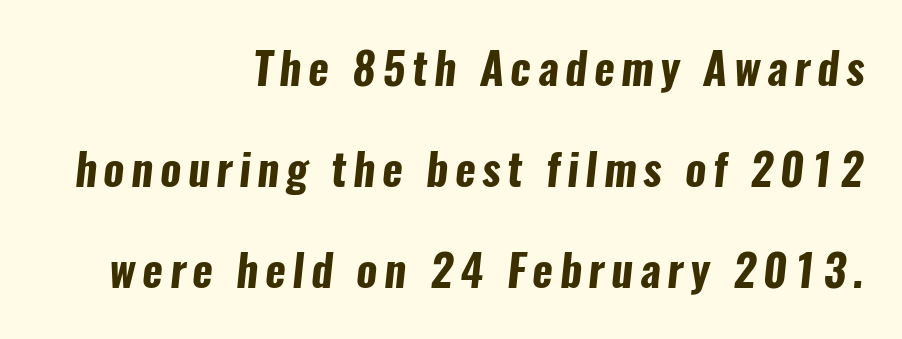
The lines are quadded right. Line spacing here is loose. A dark, heavy texture on the line: the type is bold. The rendering shows plain stroke endings on the letterforms — a sans-serif design. The foot of each line stays bare and open.
